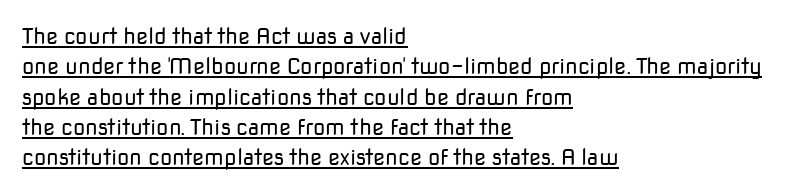
{"italic": "no", "bold": "no", "underline": "yes", "align": "left", "line_spacing": "normal", "line_spacing_ratio": 1.38, "letter_spacing": "normal", "letter_spacing_em": 0.0, "glyph_px": 22}
